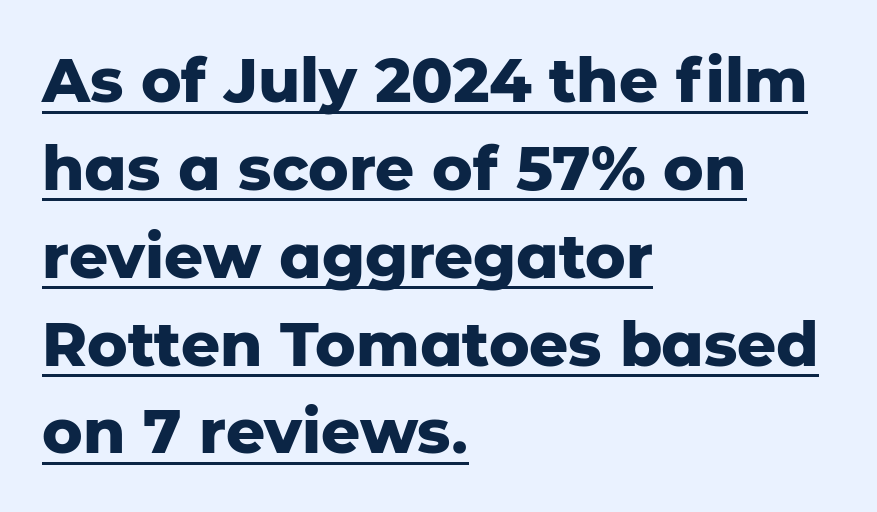
The image shows 61 px heavy sans-serif type, upright; set left-aligned, normal line spacing (1.44x), normal letter spacing, underlined; low stroke contrast and a medium x-height.
